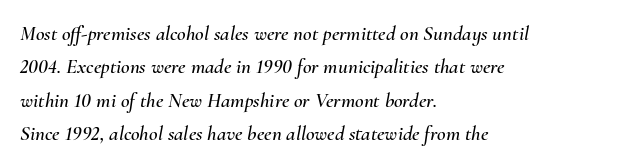
The image shows 21 px text type, italic (leaning right); set left-aligned, normal line spacing (1.59x), normal letter spacing, not underlined.
